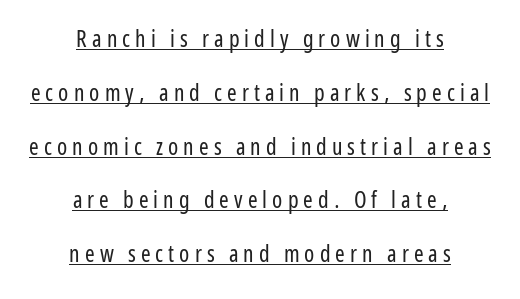
A typesetter would call this heavily tracked-out type. The strokes are not fattened; the text isn't bold. The specimen reads as upright at a glance. The lines are spread far apart with generous leading. The setting favours the middle, as headings and verse often do.
